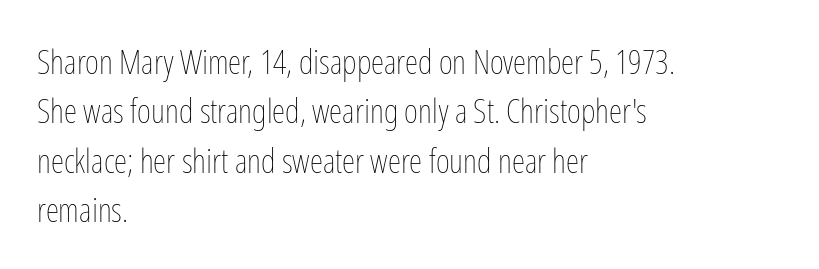
The image shows 34 px thin, condensed type, upright; set left-aligned, normal line spacing (1.45x), normal letter spacing, not underlined; low stroke contrast and a medium x-height.
